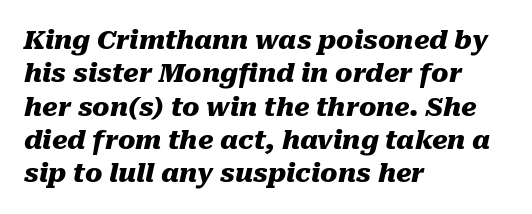
Q: Is the text bold? A: Yes.
Q: Is the text italic (slanted)? A: Yes, it leans right by about 10 degrees.
Q: Is the text underlined? A: No.
Q: How is the paragraph aligned? A: Left-aligned.
Q: Is the spacing between letters normal or unusually wide? A: Normal.
Q: Is the spacing between lines tight, normal or loose? A: Normal.
